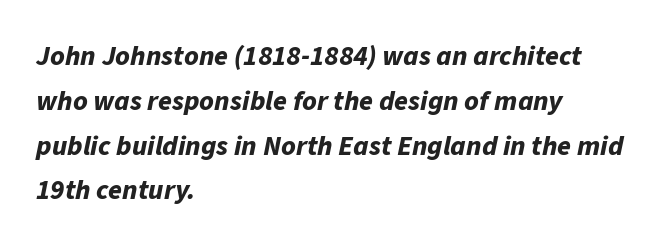
Q: Is the text bold? A: Yes.
Q: Is the text italic (slanted)? A: Yes, it leans right by about 11 degrees.
Q: Is the text underlined? A: No.
Q: How is the paragraph aligned? A: Left-aligned.
Q: Is the spacing between letters normal or unusually wide? A: Normal.
Q: Is the spacing between lines tight, normal or loose? A: Normal.
Q: Width (condensed, normal, or wide)? A: Normal.
Q: Stroke contrast? A: Low.
Q: x-height? A: Medium.
Q: Monospaced? A: No.
